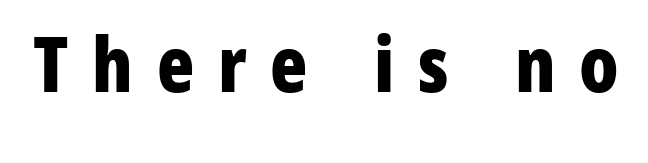
Substantial extra tracking has been applied to these lines. This sample uses an upright cut, with every glyph sitting square on the baseline. Nobody drew a line under any word here. Is this a sans? Yes — the strokes have no serifs. How heavy is the stroke? Heavy — this is a bold. Character widths vary here, with narrow letters taking less room than wide ones.
